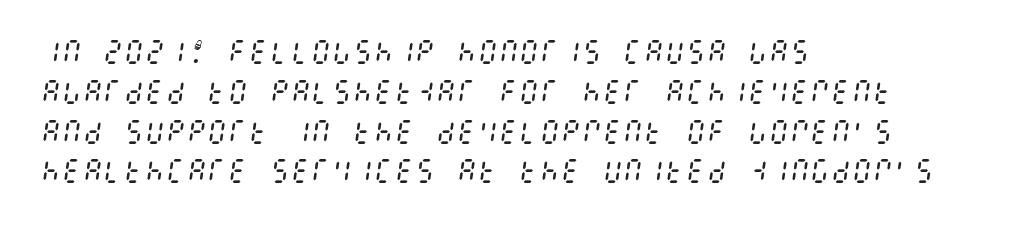
Q: Is the text bold? A: No.
Q: Is the text italic (slanted)? A: Yes, it leans right by about 8 degrees.
Q: Is the text underlined? A: No.
Q: How is the paragraph aligned? A: Left-aligned.
Q: Is the spacing between letters normal or unusually wide? A: Normal.
Q: Is the spacing between lines tight, normal or loose? A: Normal.
